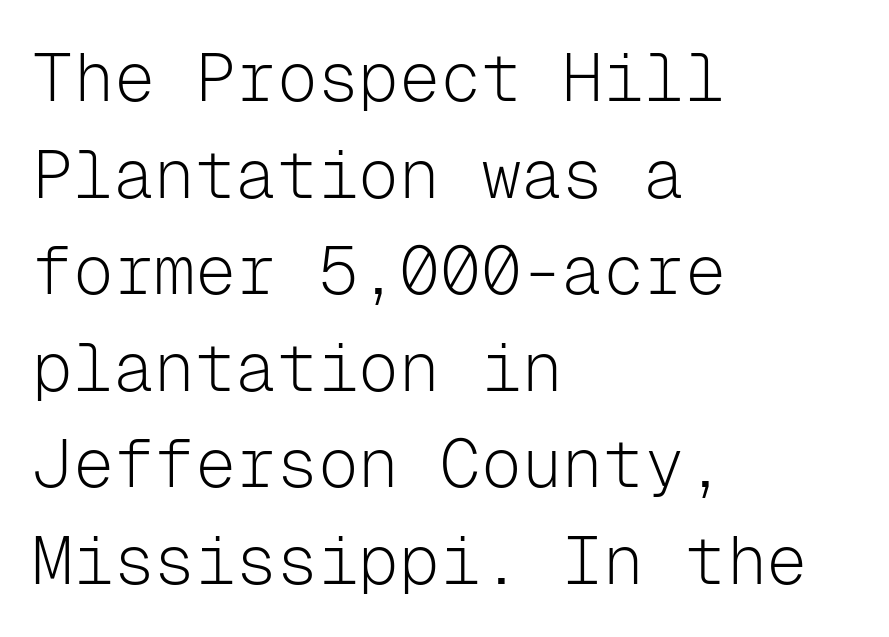
Q: Is the text bold? A: No.
Q: Is the text italic (slanted)? A: No, it is upright.
Q: Is the typeface a serif or a sans-serif typeface? A: Sans-serif.
Q: Is the text underlined? A: No.
Q: How is the paragraph aligned? A: Left-aligned.
Q: Is the spacing between letters normal or unusually wide? A: Normal.
Q: Is the spacing between lines tight, normal or loose? A: Normal.
Q: Width (condensed, normal, or wide)? A: Normal.
Q: Stroke contrast? A: Low.
Q: x-height? A: Medium.
Q: Monospaced? A: Yes.
